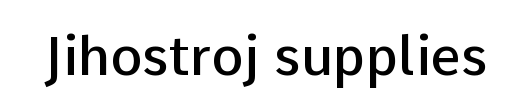
The image shows 54 px semibold sans-serif type, upright; set normal letter spacing, not underlined; low stroke contrast and a medium x-height.
